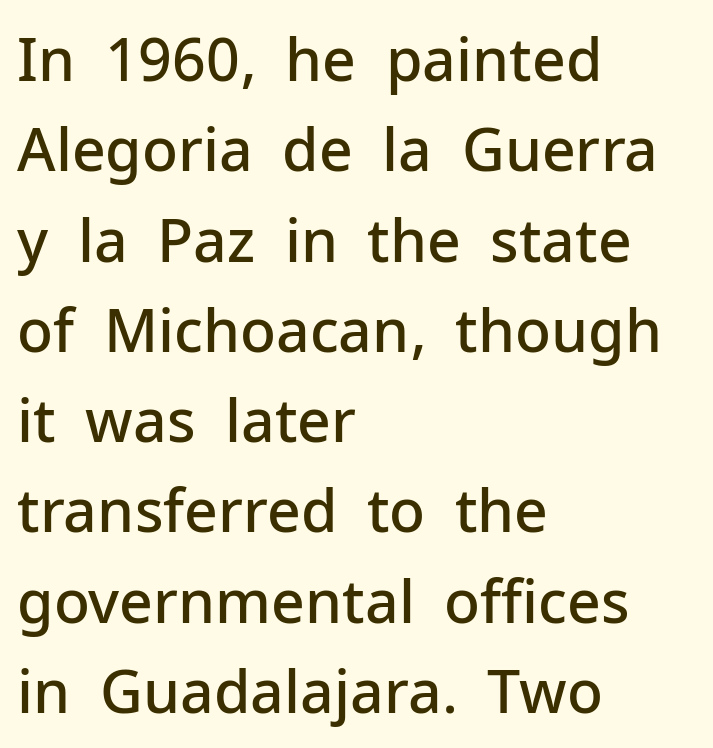
Q: Is the text bold? A: Semi-bold.
Q: Is the text italic (slanted)? A: No, it is upright.
Q: Is the typeface a serif or a sans-serif typeface? A: Sans-serif.
Q: Is the text underlined? A: No.
Q: How is the paragraph aligned? A: Left-aligned.
Q: Is the spacing between letters normal or unusually wide? A: Normal.
Q: Is the spacing between lines tight, normal or loose? A: Normal.
Q: Width (condensed, normal, or wide)? A: Normal.
Q: Stroke contrast? A: Low.
Q: x-height? A: Medium.
Q: Monospaced? A: No.
